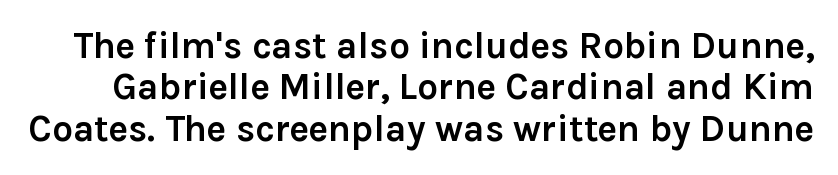
{"serif": "no", "italic": "no", "bold": "yes", "weight": "semibold", "width": "normal", "x_height": "medium", "monospaced": "no", "underline": "no", "line_spacing": "tight", "line_spacing_ratio": 1.12, "letter_spacing": "normal", "letter_spacing_em": 0.0, "glyph_px": 37}
